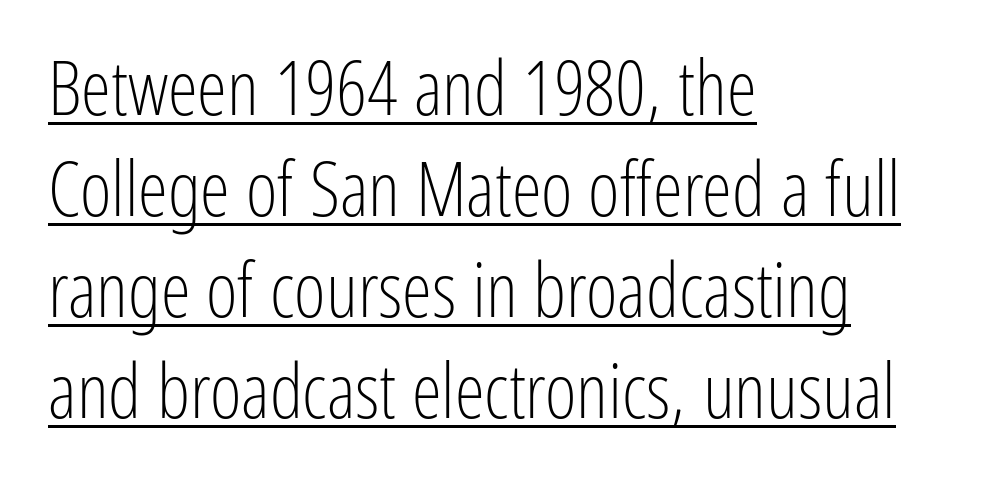
Q: Is the text bold? A: No.
Q: Is the text italic (slanted)? A: No, it is upright.
Q: Is the typeface a serif or a sans-serif typeface? A: Sans-serif.
Q: Is the text underlined? A: Yes.
Q: How is the paragraph aligned? A: Left-aligned.
Q: Is the spacing between letters normal or unusually wide? A: Normal.
Q: Is the spacing between lines tight, normal or loose? A: Normal.
Q: Width (condensed, normal, or wide)? A: Condensed.
Q: Stroke contrast? A: Low.
Q: x-height? A: Medium.
Q: Monospaced? A: No.
